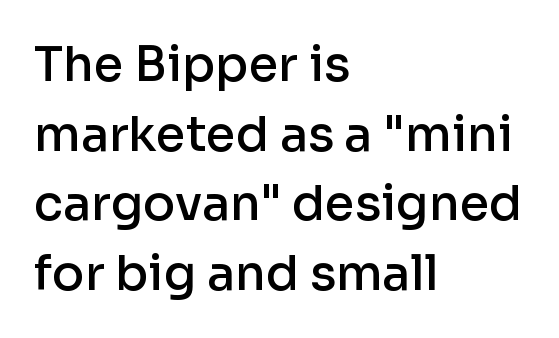
Honestly, there is no underline to notice here at all. Line starts are locked; line ends wander. This block has exactly the height ordinary leading produces. Letter spacing: default. Are there feet on the stems? There aren't — it's a sans.
